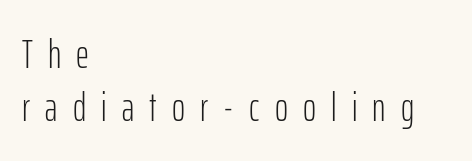
{"serif": "no", "italic": "no", "bold": "no", "weight": "light", "width": "condensed", "stroke_contrast": "low", "x_height": "medium", "monospaced": "no", "underline": "no", "align": "left", "line_spacing": "normal", "line_spacing_ratio": 1.32, "letter_spacing": "wide", "letter_spacing_em": 0.38, "glyph_px": 40}
